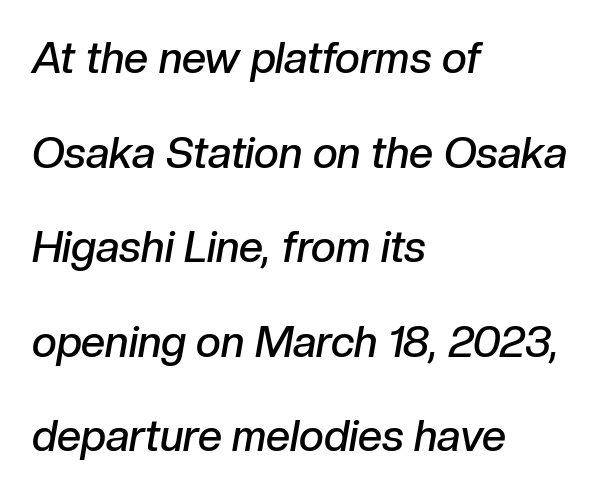
Q: Is the text bold? A: Semi-bold.
Q: Is the text italic (slanted)? A: Yes, it leans right by about 10 degrees.
Q: Is the text underlined? A: No.
Q: How is the paragraph aligned? A: Left-aligned.
Q: Is the spacing between letters normal or unusually wide? A: Normal.
Q: Is the spacing between lines tight, normal or loose? A: Loose.
Q: Width (condensed, normal, or wide)? A: Normal.
Q: Stroke contrast? A: Low.
Q: x-height? A: Medium.
Q: Monospaced? A: No.
